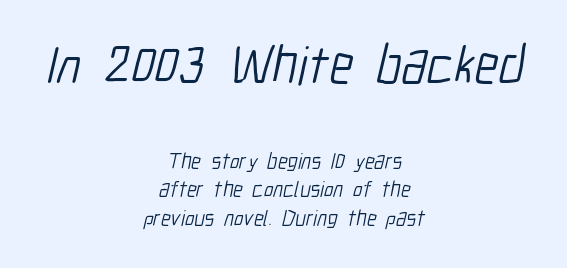
Q: Is the text bold? A: No.
Q: Is the typeface a serif or a sans-serif typeface? A: Sans-serif.
Q: Is the text underlined? A: No.
Q: How is the paragraph aligned? A: Centered.
Q: Is the spacing between letters normal or unusually wide? A: Normal.
Q: Is the spacing between lines tight, normal or loose? A: Normal.
Q: Which block of text is set in a larger size, the first (top) or the second (bottom)? A: The first (top) one.
Q: Width (condensed, normal, or wide)? A: Condensed.
Q: Stroke contrast? A: Low.
Q: x-height? A: Medium.
Q: Monospaced? A: No.
